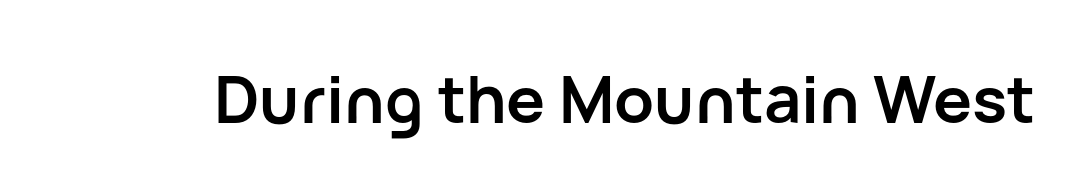
Each word holds together tightly as a unit, with standard inter-letter gaps. Do the characters align in a grid? No, the font is proportional. Weight check: bold — yes, fully. Type without underlining. To sum up the face: it is a sans, with no serifs.
